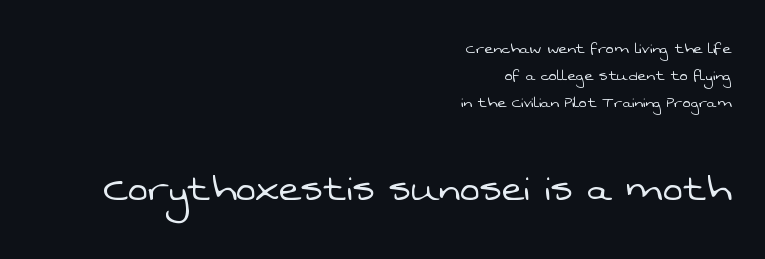
{"serif": "no", "bold": "no", "weight": "light", "width": "normal", "stroke_contrast": "low", "x_height": "medium", "monospaced": "no", "underline": "no", "align": "right", "line_spacing": "normal", "line_spacing_ratio": 1.42, "letter_spacing": "normal", "letter_spacing_em": 0.0, "larger_block": "second", "size_ratio": 2.53, "glyph_px": 48}
